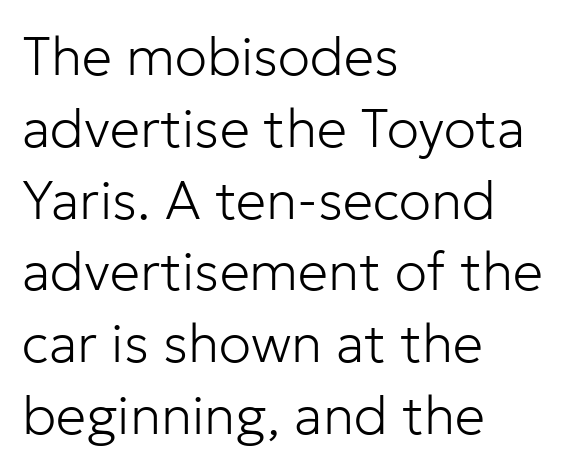
Inter-character spacing is left at the font's built-in metrics. Note the varied advance widths — an 'i' is clearly narrower than an 'm'. The gap between lines stays unmarked. In CSS terms this would be text-align: left.
